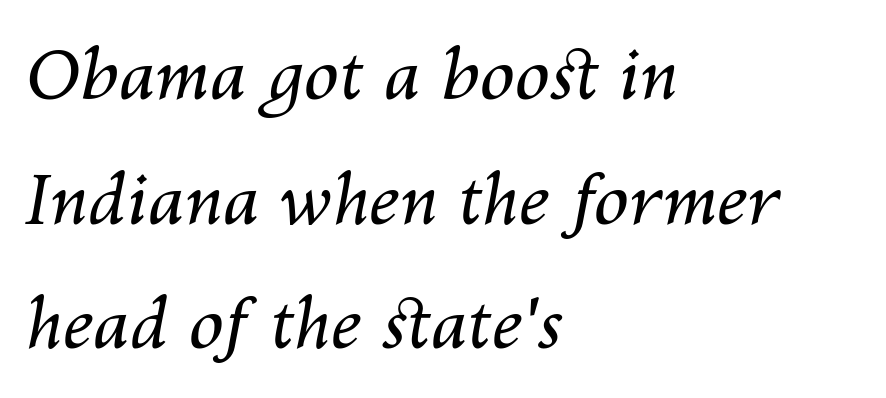
Q: Is the text bold? A: No.
Q: Is the text italic (slanted)? A: Yes, it leans right by about 10 degrees.
Q: Is the text underlined? A: No.
Q: How is the paragraph aligned? A: Left-aligned.
Q: Is the spacing between letters normal or unusually wide? A: Normal.
Q: Width (condensed, normal, or wide)? A: Normal.
Q: Stroke contrast? A: Medium.
Q: x-height? A: Medium.
Q: Monospaced? A: No.
